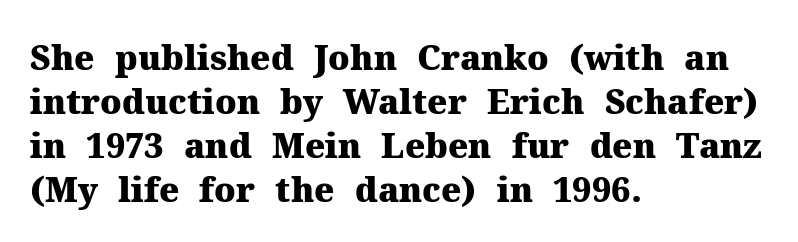
Notice how the stems are strictly vertical — no italics here. A typesetter would call this proportional, since set widths differ per character. Each glyph is drawn with heavy, bold strokes. Caption: multi-line text, flush left, ragged right. The gap between lines stays unmarked. A serif font was chosen for this passage.
